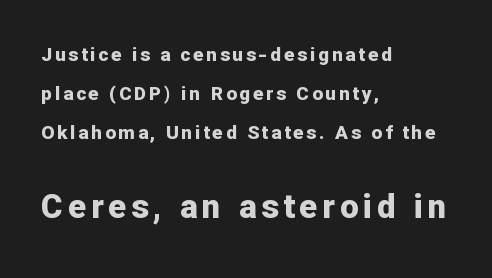
{"serif": "no", "italic": "no", "bold": "yes", "weight": "bold", "width": "normal", "stroke_contrast": "low", "x_height": "medium", "monospaced": "no", "underline": "no", "align": "left", "line_spacing": "loose", "line_spacing_ratio": 2.05, "larger_block": "second", "size_ratio": 1.74, "glyph_px": 33}
